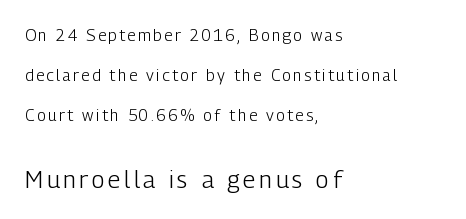
The image shows 24 px text type, upright; set left-aligned, loose line spacing (2.49x), not underlined; the second (bottom) block is 1.5x larger.
